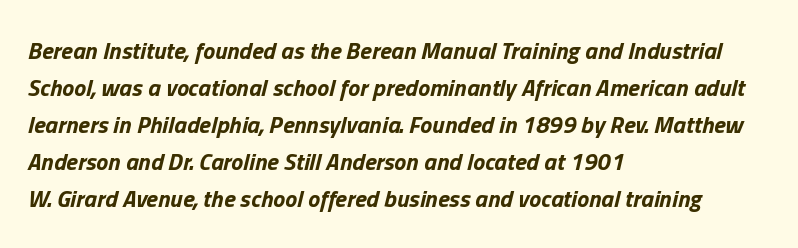
Q: Is the text bold? A: Yes.
Q: Is the text italic (slanted)? A: Yes, it leans right by about 13 degrees.
Q: Is the text underlined? A: No.
Q: How is the paragraph aligned? A: Left-aligned.
Q: Is the spacing between letters normal or unusually wide? A: Normal.
Q: Is the spacing between lines tight, normal or loose? A: Normal.
